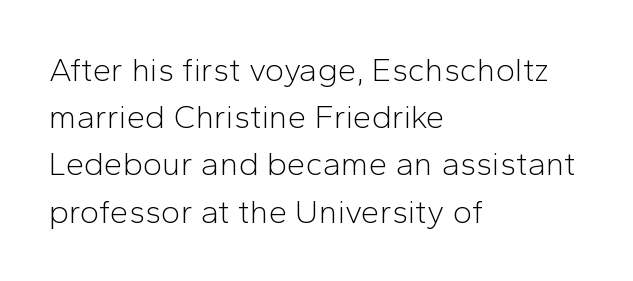
The letters carry no serifs — their stems end cleanly without finishing strokes. Each line starts at the same left margin while the right side varies. Compared with typical paragraphs, the rows here are spaced about the same. The lettering stays uniformly vertical, giving the passage a roman look. Note the varied advance widths — an 'i' is clearly narrower than an 'm'. You could call the tracking neutral — neither tight nor loose.
